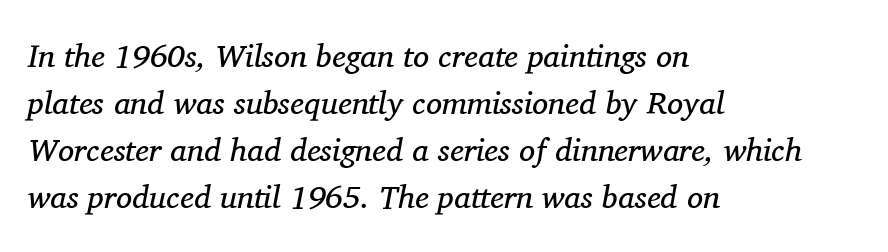
Left-aligned paragraph, ragged on the right. Is the type slanted? Yes — the strokes lean at a clear angle. The passage shown is typed in a proportional face where columns would drift. Leading matches the norm, producing a regular column.
